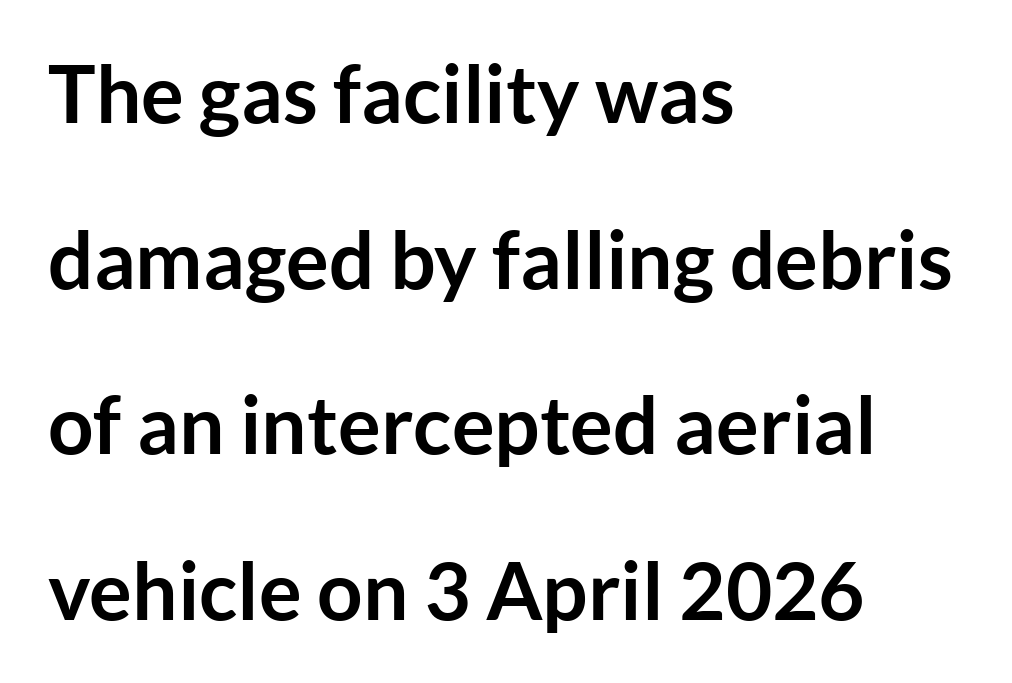
Q: Is the text bold? A: Yes.
Q: Is the text italic (slanted)? A: No, it is upright.
Q: Is the typeface a serif or a sans-serif typeface? A: Sans-serif.
Q: Is the text underlined? A: No.
Q: How is the paragraph aligned? A: Left-aligned.
Q: Is the spacing between letters normal or unusually wide? A: Normal.
Q: Is the spacing between lines tight, normal or loose? A: Loose.
Q: Width (condensed, normal, or wide)? A: Normal.
Q: Stroke contrast? A: Low.
Q: x-height? A: Medium.
Q: Monospaced? A: No.
